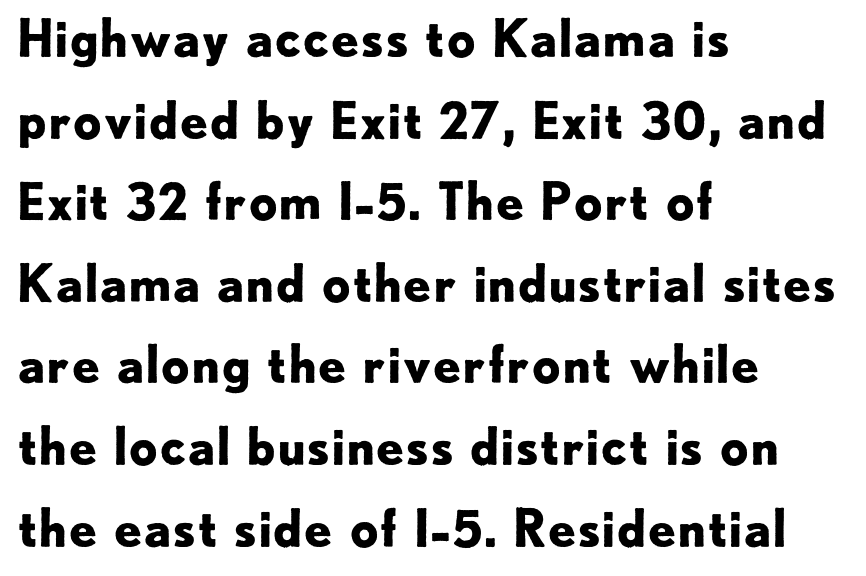
{"serif": "no", "italic": "no", "bold": "yes", "weight": "bold", "width": "normal", "stroke_contrast": "low", "x_height": "small", "monospaced": "no", "underline": "no", "align": "left", "line_spacing": "normal", "line_spacing_ratio": 1.6, "letter_spacing": "normal", "letter_spacing_em": 0.0, "glyph_px": 51}
